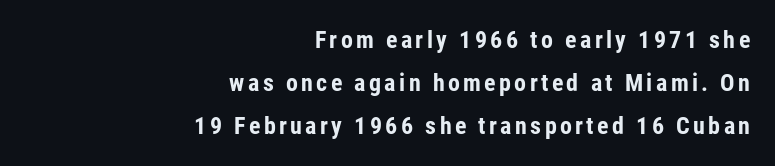
Check the space under the baseline: it is left empty. Notice how the stems are strictly vertical — no italics here. Weight: bold. Every row of glyphs terminates at an identical x-position on the right.
